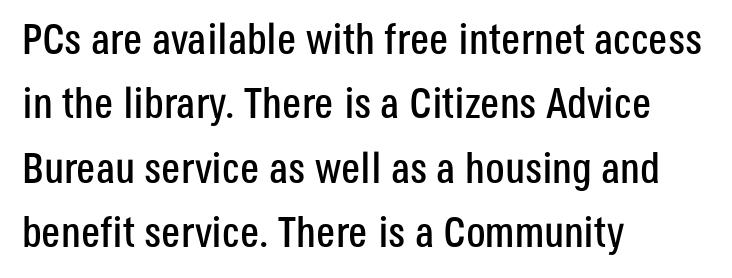
Q: Is the text italic (slanted)? A: No, it is upright.
Q: Is the typeface a serif or a sans-serif typeface? A: Sans-serif.
Q: Is the text underlined? A: No.
Q: How is the paragraph aligned? A: Left-aligned.
Q: Is the spacing between letters normal or unusually wide? A: Normal.
Q: Is the spacing between lines tight, normal or loose? A: Normal.
Q: Width (condensed, normal, or wide)? A: Condensed.
Q: Stroke contrast? A: Low.
Q: x-height? A: Large.
Q: Monospaced? A: No.
